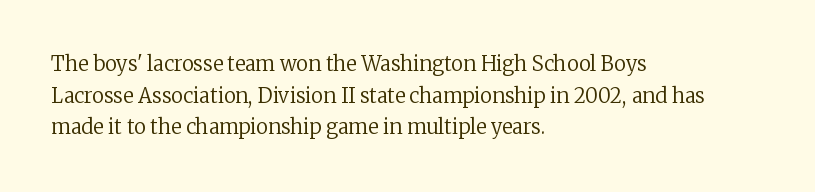
Teacher's note: observe the even left margin — that is flush-left alignment. The passage shown is not underscored anywhere. The rendering uses a moderate line-height, typical for paragraphs. Ascenders rise straight up at ninety degrees. Nobody touched the tracking dial on this one.
